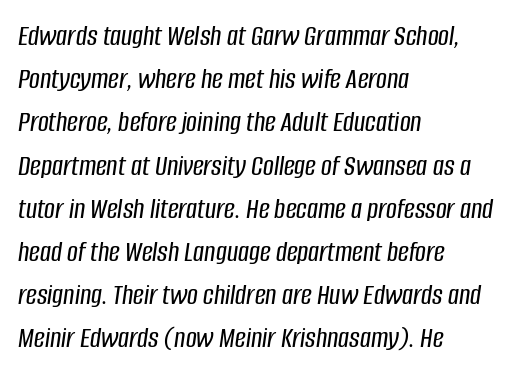
{"italic": "yes", "lean": "right", "slant_degrees": 8, "width": "condensed", "stroke_contrast": "low", "x_height": "large", "monospaced": "no", "underline": "no", "align": "left", "line_spacing": "normal", "line_spacing_ratio": 1.44, "letter_spacing": "normal", "letter_spacing_em": 0.0, "glyph_px": 30}
